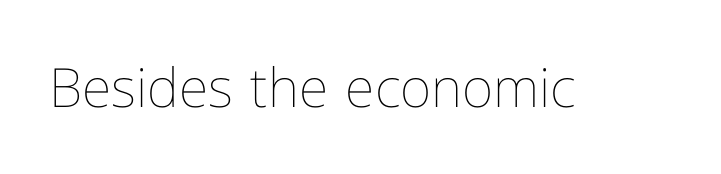
Q: Is the text bold? A: No.
Q: Is the text italic (slanted)? A: No, it is upright.
Q: Is the text underlined? A: No.
Q: Is the spacing between letters normal or unusually wide? A: Normal.
Q: Width (condensed, normal, or wide)? A: Normal.
Q: Stroke contrast? A: Low.
Q: x-height? A: Medium.
Q: Monospaced? A: No.
